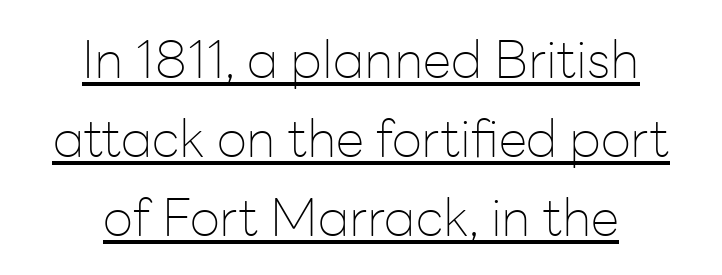
The image shows 52 px thin sans-serif type, upright; set centered, normal line spacing (1.52x), normal letter spacing, underlined; low stroke contrast and a medium x-height.
